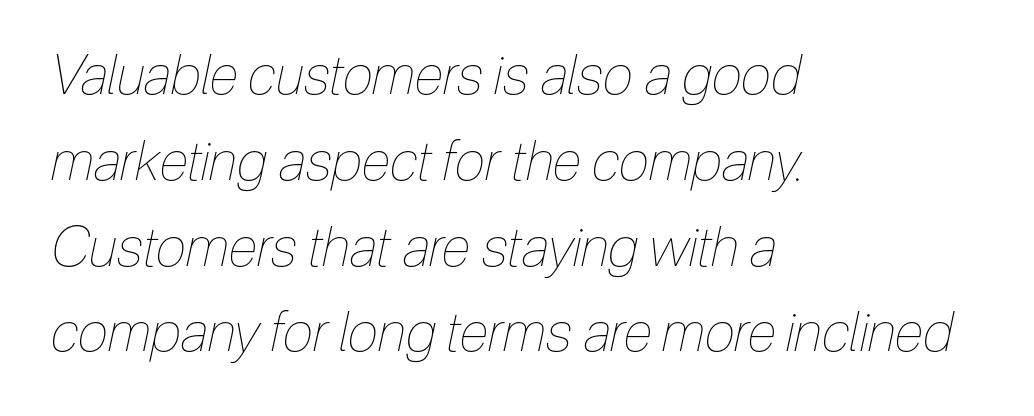
The paragraph has a hard left edge and a soft right edge. Each letter keeps its own natural width here, so spacing adapts to shape. Leading matches the norm, producing a regular column. The specimen omits any rule beneath the text block's lines. Italic? Definitely — the glyphs are oblique.
